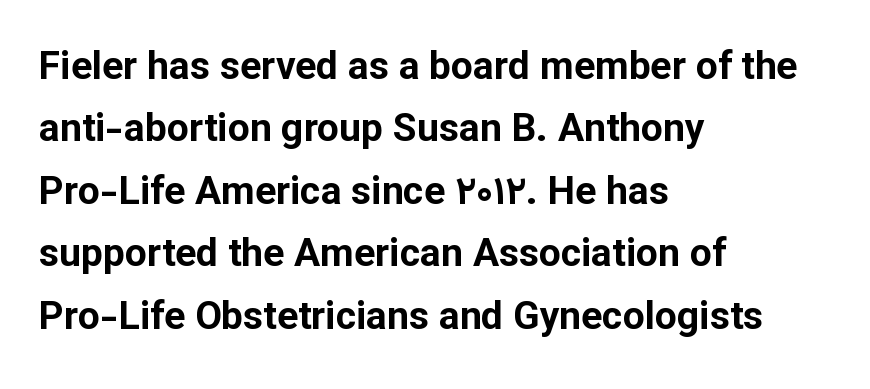
{"serif": "no", "italic": "no", "bold": "yes", "weight": "bold", "width": "normal", "stroke_contrast": "low", "x_height": "medium", "monospaced": "no", "underline": "no", "align": "left", "line_spacing": "normal", "line_spacing_ratio": 1.6, "letter_spacing": "normal", "letter_spacing_em": 0.0, "glyph_px": 39}
